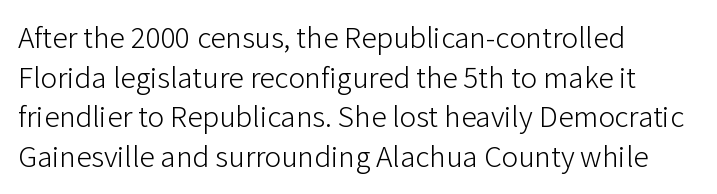
Q: Is the text bold? A: No.
Q: Is the text italic (slanted)? A: No, it is upright.
Q: Is the typeface a serif or a sans-serif typeface? A: Sans-serif.
Q: Is the text underlined? A: No.
Q: How is the paragraph aligned? A: Left-aligned.
Q: Is the spacing between letters normal or unusually wide? A: Normal.
Q: Is the spacing between lines tight, normal or loose? A: Normal.
Q: Width (condensed, normal, or wide)? A: Normal.
Q: Stroke contrast? A: Low.
Q: x-height? A: Medium.
Q: Monospaced? A: No.
